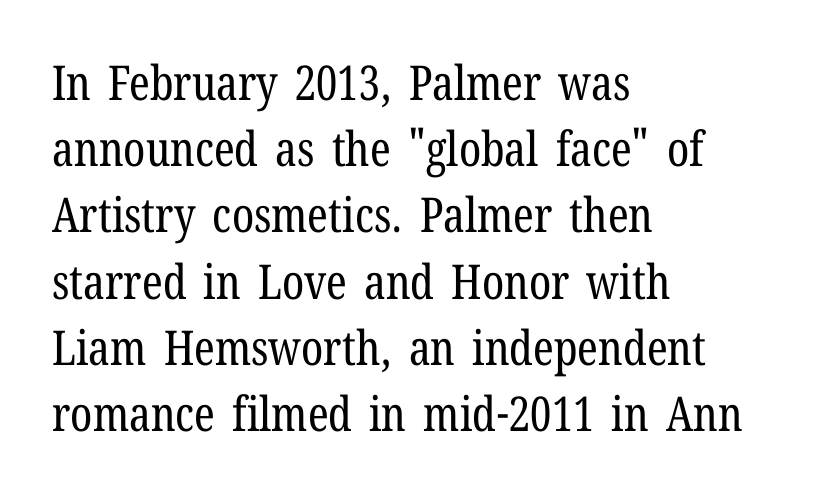
Q: Is the text bold? A: No.
Q: Is the text italic (slanted)? A: No, it is upright.
Q: Is the typeface a serif or a sans-serif typeface? A: Serif.
Q: Is the text underlined? A: No.
Q: How is the paragraph aligned? A: Left-aligned.
Q: Is the spacing between letters normal or unusually wide? A: Normal.
Q: Is the spacing between lines tight, normal or loose? A: Normal.
Q: Width (condensed, normal, or wide)? A: Condensed.
Q: Stroke contrast? A: Low.
Q: x-height? A: Medium.
Q: Monospaced? A: No.
